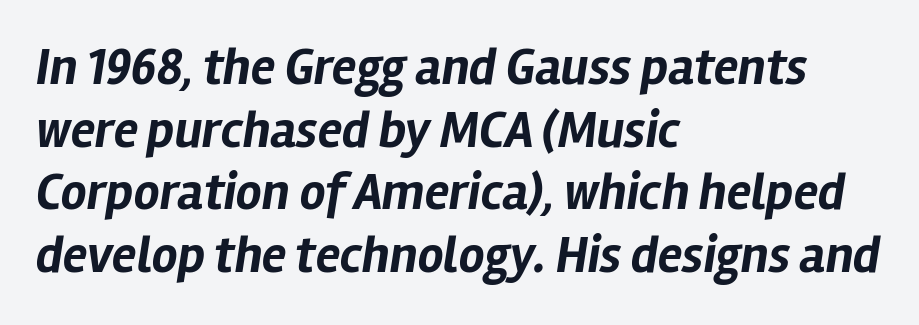
Would a proofreader flag this as italicized? Yes. Plain, unruled lines of type. Line starts are locked; line ends wander. These lines are rendered in a variable-pitch font.
